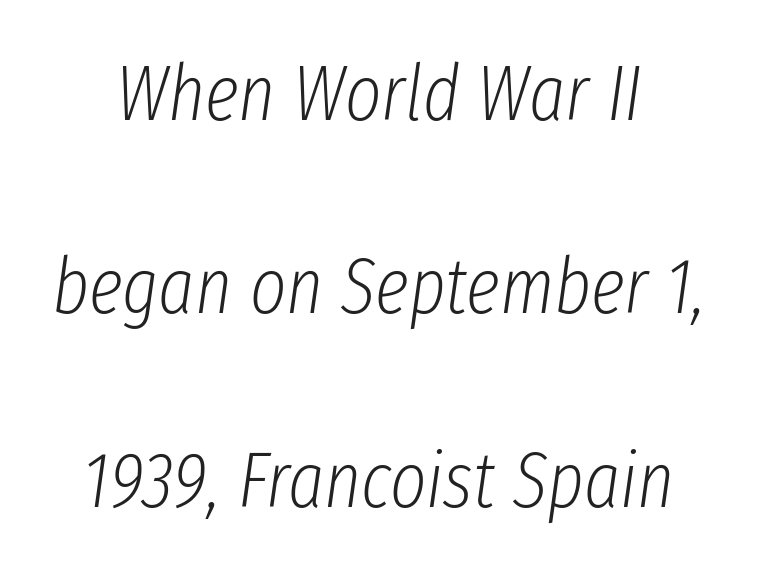
The image shows 78 px light, condensed type, italic (leaning right); set loose line spacing (2.48x), normal letter spacing, not underlined; low stroke contrast and a medium x-height.
